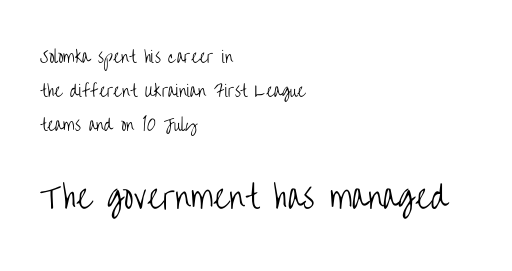
{"serif": "no", "italic": "no", "bold": "no", "weight": "light", "width": "condensed", "stroke_contrast": "low", "x_height": "large", "monospaced": "no", "underline": "no", "align": "left", "line_spacing": "loose", "line_spacing_ratio": 2.11, "letter_spacing": "normal", "letter_spacing_em": 0.0, "larger_block": "second", "size_ratio": 1.94, "glyph_px": 31}
